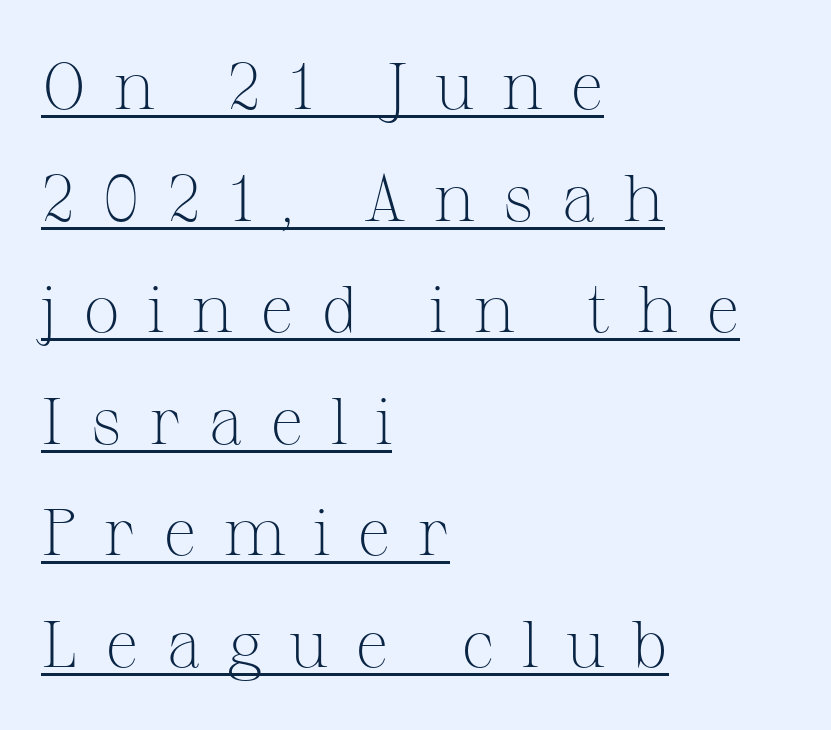
Q: Is the text bold? A: No.
Q: Is the text italic (slanted)? A: No, it is upright.
Q: Is the typeface a serif or a sans-serif typeface? A: Serif.
Q: Is the text underlined? A: Yes.
Q: How is the paragraph aligned? A: Left-aligned.
Q: Is the spacing between letters normal or unusually wide? A: Unusually wide.
Q: Is the spacing between lines tight, normal or loose? A: Normal.
Q: Width (condensed, normal, or wide)? A: Normal.
Q: Stroke contrast? A: Medium.
Q: x-height? A: Medium.
Q: Monospaced? A: No.
